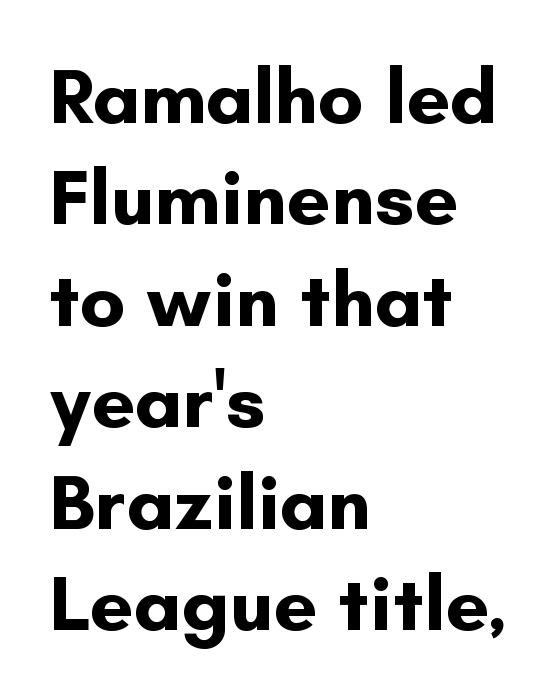
The image shows 78 px bold sans-serif type, upright; set left-aligned, normal line spacing (1.3x), normal letter spacing, not underlined; low stroke contrast and a small x-height.
